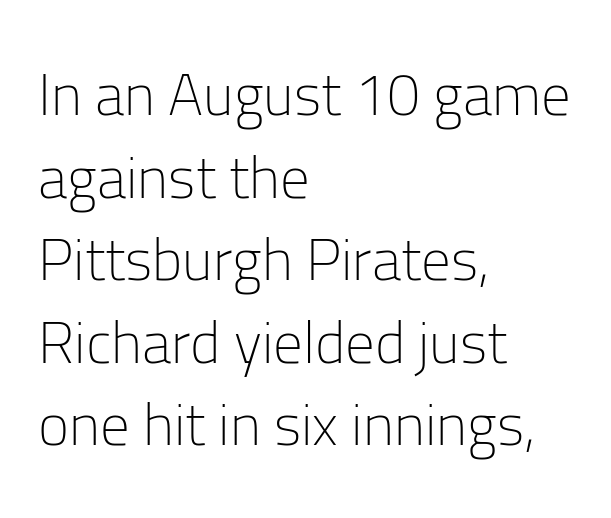
The image shows 59 px light sans-serif type, upright; set left-aligned, normal line spacing (1.4x), normal letter spacing, not underlined; low stroke contrast and a medium x-height.
